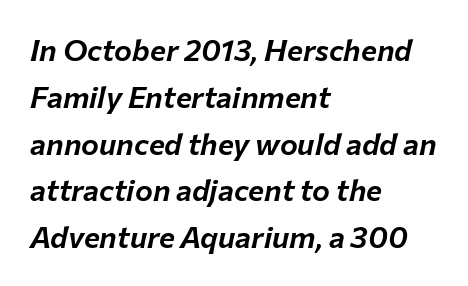
Q: Is the text italic (slanted)? A: Yes, it leans right by about 12 degrees.
Q: Is the text underlined? A: No.
Q: How is the paragraph aligned? A: Left-aligned.
Q: Is the spacing between letters normal or unusually wide? A: Normal.
Q: Is the spacing between lines tight, normal or loose? A: Normal.
Q: Width (condensed, normal, or wide)? A: Normal.
Q: Stroke contrast? A: Low.
Q: x-height? A: Medium.
Q: Monospaced? A: No.
